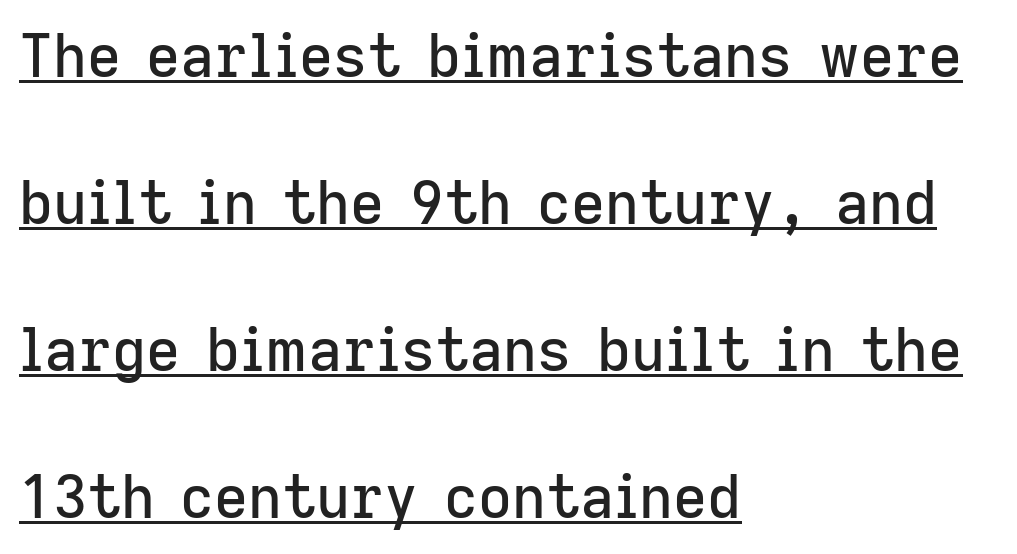
Q: Is the text italic (slanted)? A: No, it is upright.
Q: Is the typeface a serif or a sans-serif typeface? A: Sans-serif.
Q: Is the text underlined? A: Yes.
Q: How is the paragraph aligned? A: Left-aligned.
Q: Is the spacing between letters normal or unusually wide? A: Normal.
Q: Is the spacing between lines tight, normal or loose? A: Loose.
Q: Width (condensed, normal, or wide)? A: Normal.
Q: Stroke contrast? A: Low.
Q: x-height? A: Medium.
Q: Monospaced? A: No.
